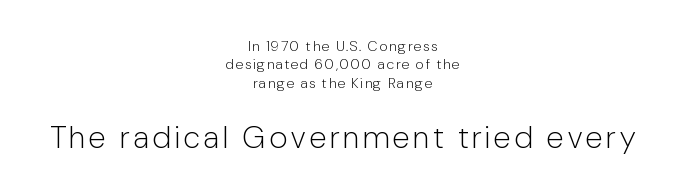
The specimen reads as upright at a glance. Successive baselines arrive at the customary interval. The following chunk of copy outweighs the initial chunk in type size. Typeset on center — no edge is straight. Note: no serifs on the glyphs. These glyphs show unthickened strokes, regular width or finer.
